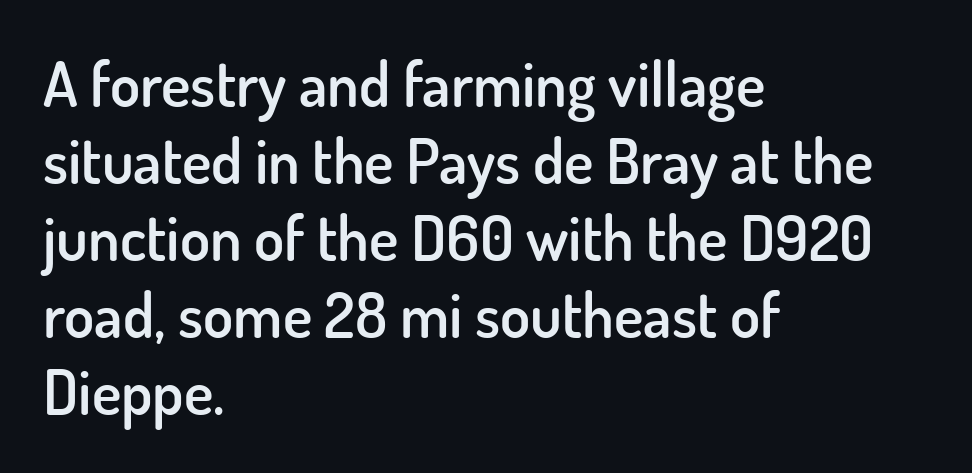
A bare baseline throughout the passage. This is the in-between weight designers call semibold or demi. Is this a sans? Yes — the strokes have no serifs. Line starts are locked; line ends wander. No italicization has been applied; the sample stays upright. The type is set solid horizontally, with unmodified tracking.
